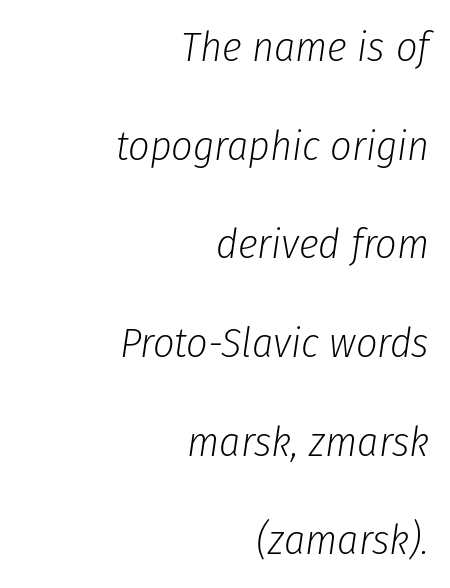
Note the varied advance widths — an 'i' is clearly narrower than an 'm'. Honestly, there is no underline to notice here at all. Stroke thickness stays within the range of a standard reading face or lighter. In terms of letterspacing, this is plain default setting. One glance says open: line gaps are wider than usual.
